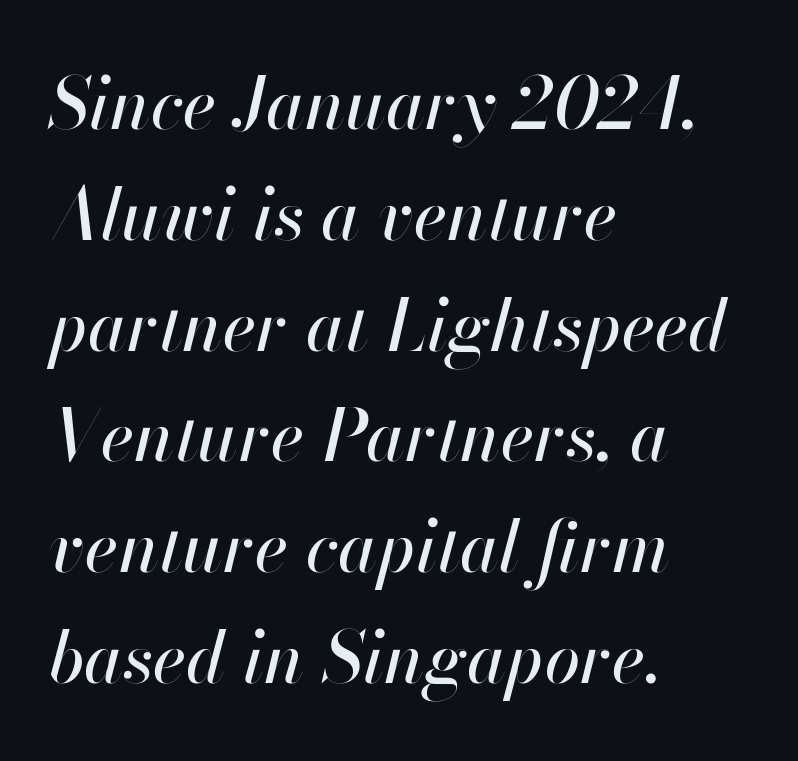
Q: Is the text italic (slanted)? A: Yes, it leans right by about 13 degrees.
Q: Is the text underlined? A: No.
Q: How is the paragraph aligned? A: Left-aligned.
Q: Is the spacing between letters normal or unusually wide? A: Normal.
Q: Is the spacing between lines tight, normal or loose? A: Normal.
Q: Width (condensed, normal, or wide)? A: Normal.
Q: Stroke contrast? A: High.
Q: x-height? A: Small.
Q: Monospaced? A: No.
